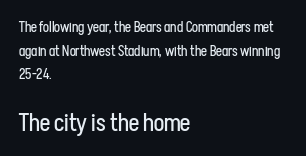
What stands out about the letter spacing? Nothing — it is the standard amount. Is the lower block the larger one? Yes — the lower block carries the bigger type. A classic flush-left, rag-right setting is used for this passage. These glyphs show unthickened strokes, regular width or finer.
